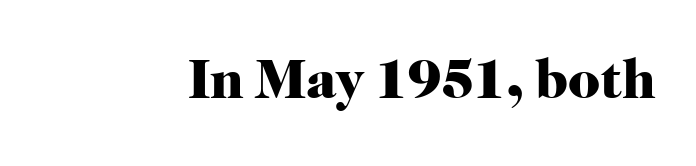
{"serif": "yes", "italic": "no", "bold": "yes", "weight": "heavy", "width": "normal", "stroke_contrast": "high", "x_height": "medium", "monospaced": "no", "underline": "no", "letter_spacing": "normal", "letter_spacing_em": 0.0, "glyph_px": 56}
